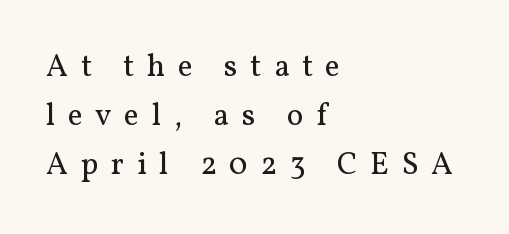
Vertically, the passage feels balanced, rows spaced as you'd expect. Old-style or modern, the face here clearly has serifs. Notice how the stems are strictly vertical — no italics here. The space directly below the letters is spotless.
